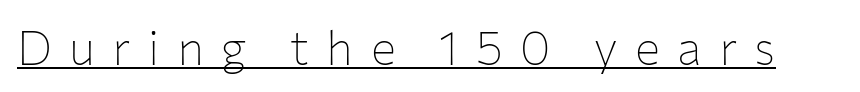
{"serif": "no", "italic": "no", "bold": "no", "weight": "thin", "width": "normal", "stroke_contrast": "low", "x_height": "medium", "monospaced": "no", "underline": "yes", "letter_spacing": "wide", "letter_spacing_em": 0.37, "glyph_px": 47}
